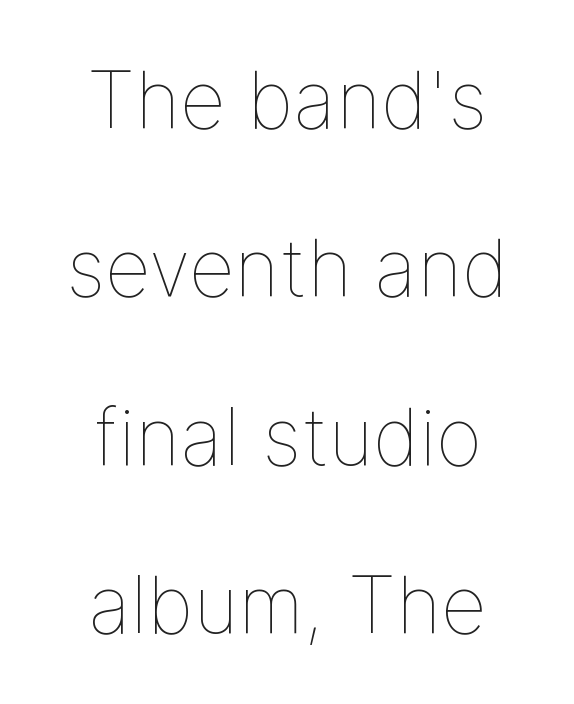
Q: Is the text bold? A: No.
Q: Is the text italic (slanted)? A: No, it is upright.
Q: Is the text underlined? A: No.
Q: How is the paragraph aligned? A: Centered.
Q: Is the spacing between letters normal or unusually wide? A: Normal.
Q: Is the spacing between lines tight, normal or loose? A: Loose.
Q: Width (condensed, normal, or wide)? A: Normal.
Q: Stroke contrast? A: Low.
Q: x-height? A: Medium.
Q: Monospaced? A: No.
